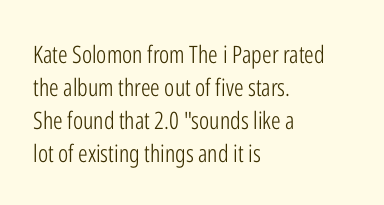
{"italic": "no", "bold": "no", "underline": "no", "align": "left", "line_spacing": "normal", "line_spacing_ratio": 1.38, "letter_spacing": "normal", "letter_spacing_em": 0.0, "glyph_px": 24}
